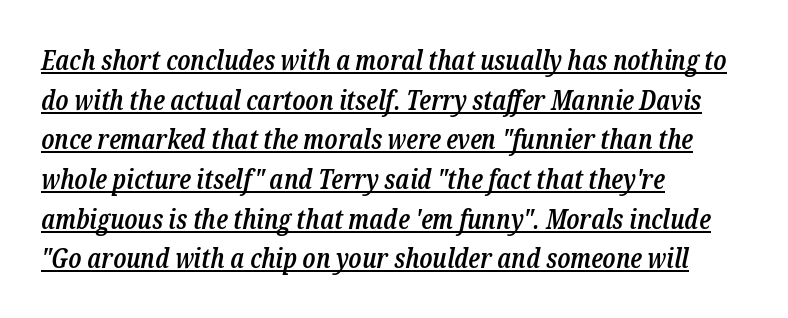
{"italic": "yes", "lean": "right", "slant_degrees": 12, "bold": "semi", "underline": "yes", "align": "left", "line_spacing": "normal", "line_spacing_ratio": 1.47, "letter_spacing": "normal", "letter_spacing_em": 0.0, "glyph_px": 27}
